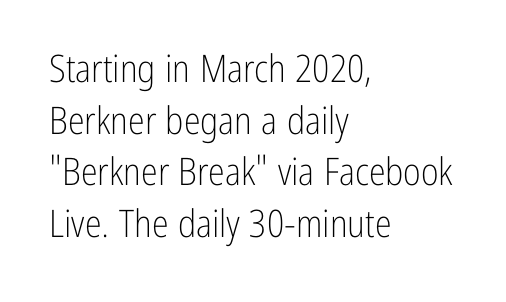
The image shows 38 px light, condensed sans-serif type, upright; set left-aligned, normal line spacing (1.36x), normal letter spacing, not underlined; low stroke contrast and a medium x-height.
